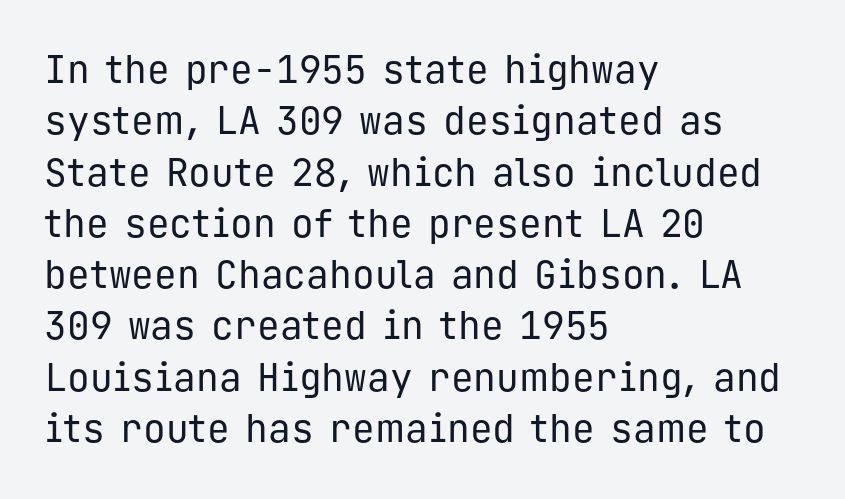
Q: Is the text bold? A: No.
Q: Is the text italic (slanted)? A: No, it is upright.
Q: Is the typeface a serif or a sans-serif typeface? A: Sans-serif.
Q: Is the text underlined? A: No.
Q: How is the paragraph aligned? A: Left-aligned.
Q: Is the spacing between letters normal or unusually wide? A: Normal.
Q: Is the spacing between lines tight, normal or loose? A: Normal.
Q: Width (condensed, normal, or wide)? A: Normal.
Q: Stroke contrast? A: Low.
Q: x-height? A: Medium.
Q: Monospaced? A: Yes.
